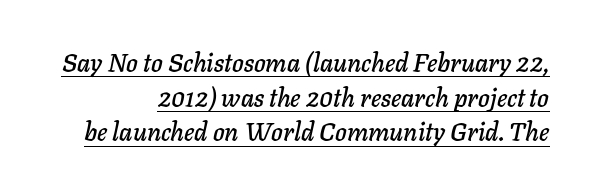
{"italic": "yes", "lean": "right", "slant_degrees": 11, "underline": "yes", "align": "right", "line_spacing": "normal", "line_spacing_ratio": 1.39, "letter_spacing": "normal", "letter_spacing_em": 0.0, "glyph_px": 25}
